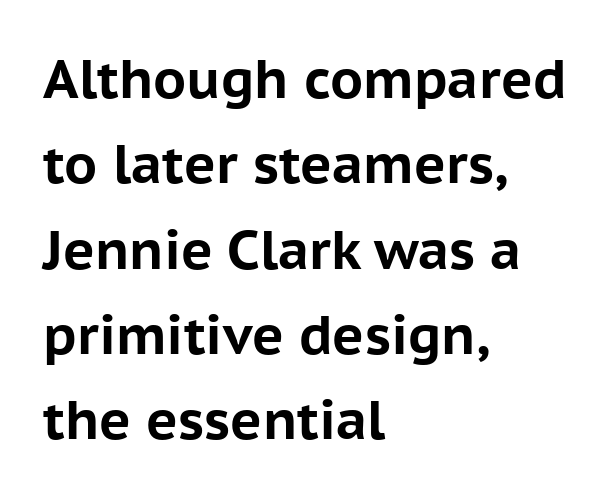
The image shows 54 px bold sans-serif type, upright; set left-aligned, normal line spacing (1.58x), normal letter spacing, not underlined; low stroke contrast and a medium x-height.
